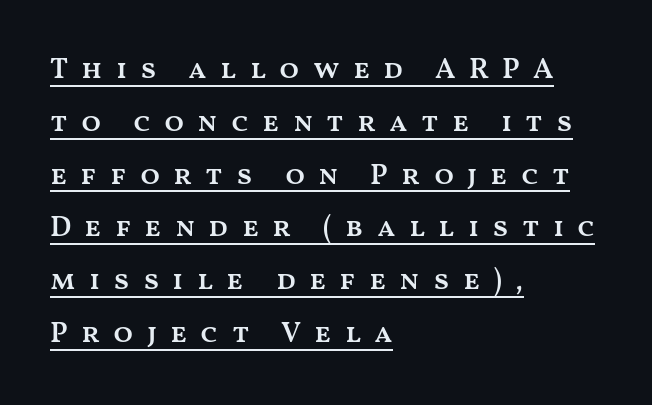
Q: Is the text bold? A: Semi-bold.
Q: Is the text italic (slanted)? A: No, it is upright.
Q: Is the text underlined? A: Yes.
Q: How is the paragraph aligned? A: Left-aligned.
Q: Is the spacing between letters normal or unusually wide? A: Unusually wide.
Q: Width (condensed, normal, or wide)? A: Wide.
Q: Stroke contrast? A: Medium.
Q: x-height? A: Medium.
Q: Monospaced? A: No.
